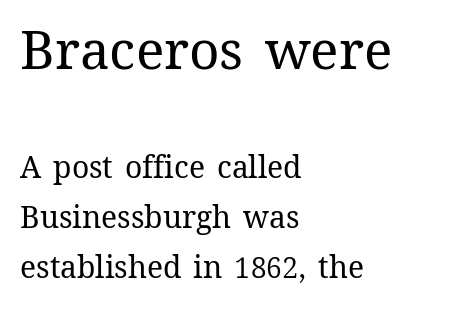
The image shows 53 px regular-weight type, upright; set left-aligned, normal line spacing (1.66x), normal letter spacing, not underlined; the first (top) block is 1.77x larger; medium stroke contrast and a medium x-height.
